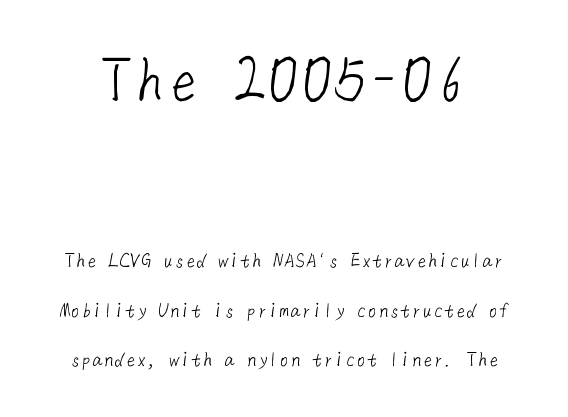
Q: Is the text bold? A: No.
Q: Is the typeface a serif or a sans-serif typeface? A: Sans-serif.
Q: Is the text underlined? A: No.
Q: Is the spacing between letters normal or unusually wide? A: Normal.
Q: Is the spacing between lines tight, normal or loose? A: Loose.
Q: Which block of text is set in a larger size, the first (top) or the second (bottom)? A: The first (top) one.
Q: Width (condensed, normal, or wide)? A: Normal.
Q: Stroke contrast? A: Low.
Q: x-height? A: Medium.
